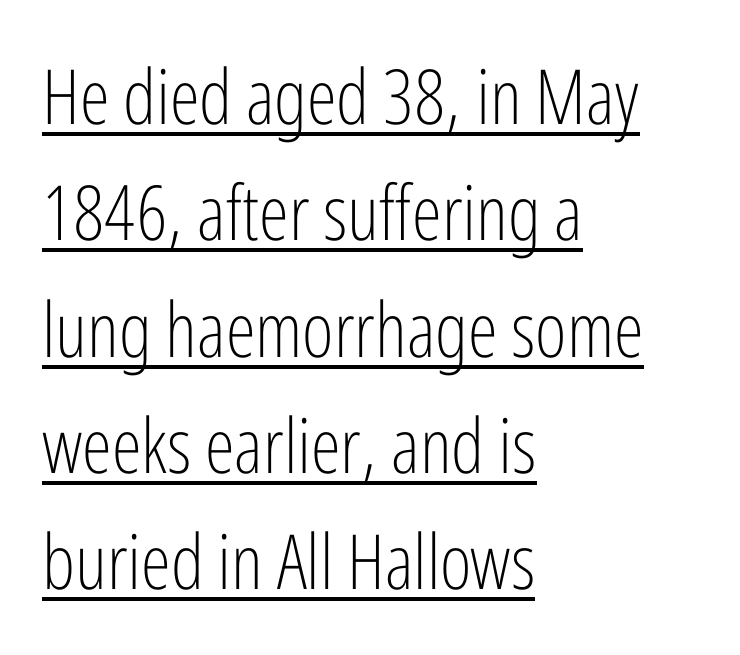
The image shows 76 px light, condensed sans-serif type, upright; set left-aligned, normal line spacing (1.53x), normal letter spacing, underlined; low stroke contrast and a medium x-height.
